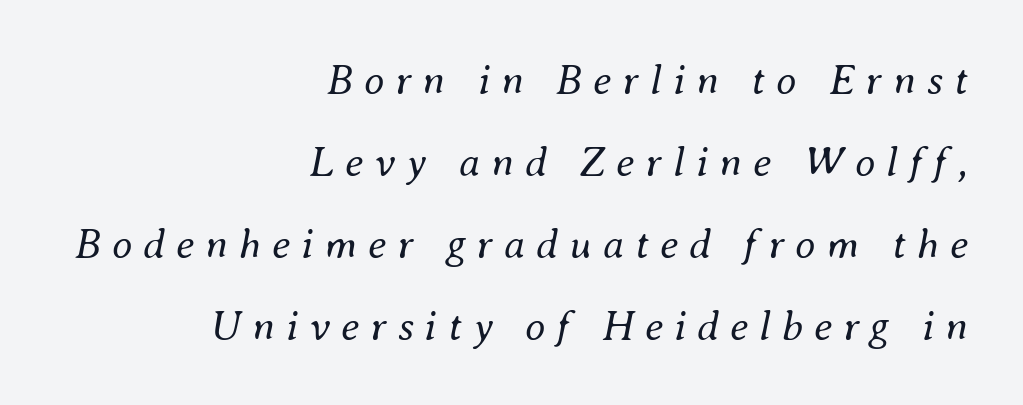
The image shows 42 px regular-weight type, italic (leaning right); set right-aligned, loose line spacing (1.95x), unusually wide letter spacing (+0.26 em), not underlined; medium stroke contrast and a small x-height.
